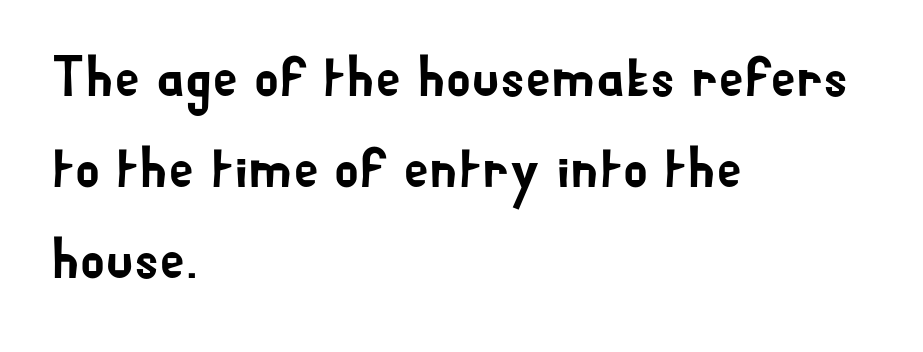
The image shows 57 px sans-serif type, upright; set left-aligned, normal line spacing (1.6x), normal letter spacing, not underlined; low stroke contrast and a small x-height.
